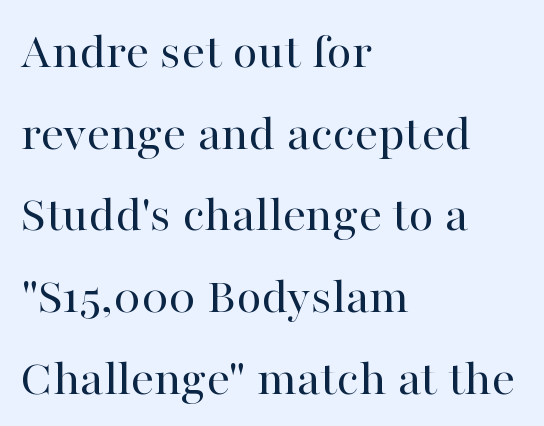
Q: Is the text bold? A: No.
Q: Is the text italic (slanted)? A: No, it is upright.
Q: Is the typeface a serif or a sans-serif typeface? A: Serif.
Q: Is the text underlined? A: No.
Q: How is the paragraph aligned? A: Left-aligned.
Q: Is the spacing between letters normal or unusually wide? A: Normal.
Q: Is the spacing between lines tight, normal or loose? A: Normal.
Q: Width (condensed, normal, or wide)? A: Normal.
Q: Stroke contrast? A: High.
Q: x-height? A: Medium.
Q: Monospaced? A: No.
